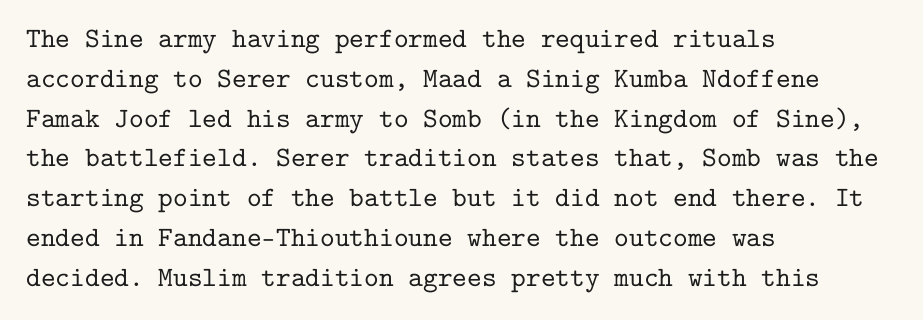
Q: Is the text italic (slanted)? A: No, it is upright.
Q: Is the typeface a serif or a sans-serif typeface? A: Serif.
Q: Is the text underlined? A: No.
Q: How is the paragraph aligned? A: Left-aligned.
Q: Is the spacing between letters normal or unusually wide? A: Normal.
Q: Is the spacing between lines tight, normal or loose? A: Normal.
Q: Width (condensed, normal, or wide)? A: Normal.
Q: Stroke contrast? A: Low.
Q: x-height? A: Medium.
Q: Monospaced? A: Yes.
